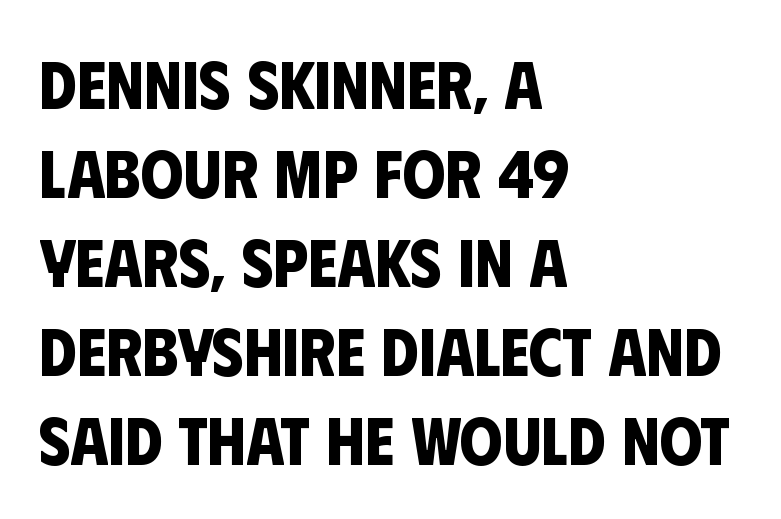
Q: Is the text bold? A: Yes.
Q: Is the typeface a serif or a sans-serif typeface? A: Sans-serif.
Q: Is the text underlined? A: No.
Q: How is the paragraph aligned? A: Left-aligned.
Q: Is the spacing between letters normal or unusually wide? A: Normal.
Q: Is the spacing between lines tight, normal or loose? A: Normal.
Q: Width (condensed, normal, or wide)? A: Condensed.
Q: Stroke contrast? A: Low.
Q: x-height? A: Large.
Q: Monospaced? A: No.
